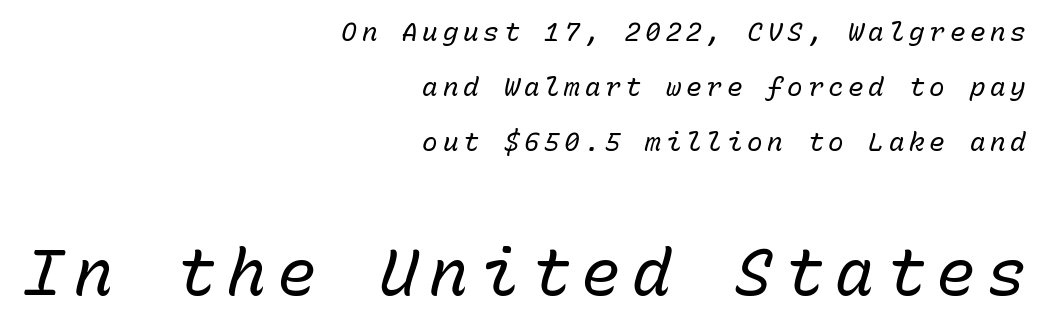
Q: Is the text bold? A: No.
Q: Is the text italic (slanted)? A: Yes, it leans right by about 15 degrees.
Q: Is the text underlined? A: No.
Q: How is the paragraph aligned? A: Right-aligned.
Q: Is the spacing between lines tight, normal or loose? A: Loose.
Q: Which block of text is set in a larger size, the first (top) or the second (bottom)? A: The second (bottom) one.
Q: Width (condensed, normal, or wide)? A: Normal.
Q: Stroke contrast? A: Low.
Q: x-height? A: Medium.
Q: Monospaced? A: Yes.
